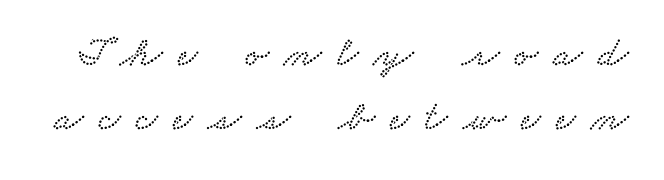
The horizontal fit of the characters is loose and conspicuously gappy. Rule under the text: the space is simply empty. Vertical spacing — default. Here the designer chose a conventional face with non-uniform glyph widths.
